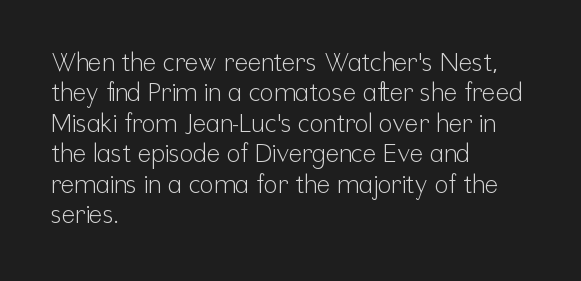
Nope, not italic — everything's standing straight. Only glyphs here, with clear space below each row. Leftover space on each line is placed entirely after the last word. The gaps between neighbouring characters are ordinary and unremarkable. A light-to-regular cut is what we see here.
